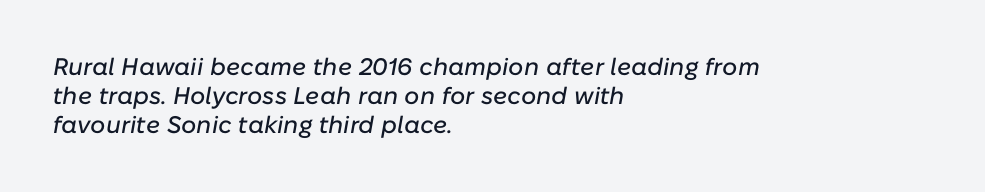
Q: Is the text italic (slanted)? A: Yes, it leans right by about 10 degrees.
Q: Is the text underlined? A: No.
Q: How is the paragraph aligned? A: Left-aligned.
Q: Is the spacing between letters normal or unusually wide? A: Normal.
